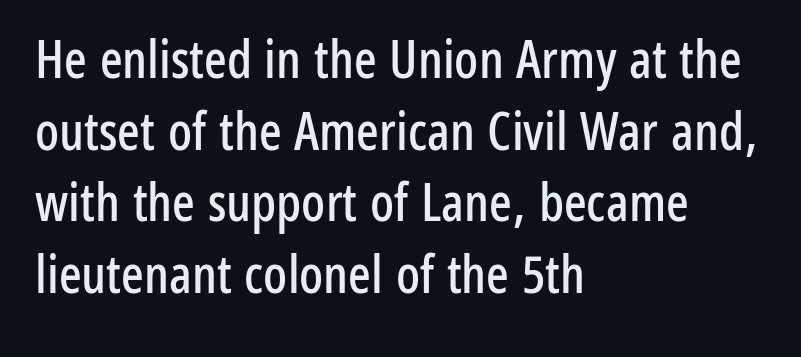
The image shows 53 px condensed sans-serif type, upright; set left-aligned, normal line spacing (1.35x), normal letter spacing, not underlined; low stroke contrast and a medium x-height.
